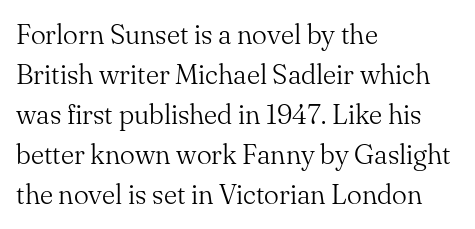
The image shows 28 px light serif type, upright; set left-aligned, normal line spacing (1.43x), normal letter spacing, not underlined; medium stroke contrast and a small x-height.
